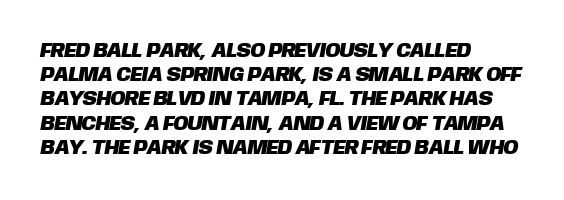
{"underline": "no", "align": "left", "line_spacing_ratio": 1.21, "letter_spacing": "normal", "letter_spacing_em": 0.0, "glyph_px": 20}
